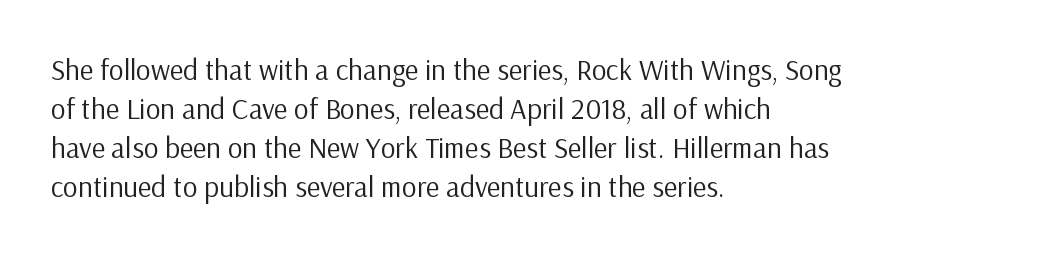
Q: Is the text bold? A: No.
Q: Is the text italic (slanted)? A: No, it is upright.
Q: Is the typeface a serif or a sans-serif typeface? A: Sans-serif.
Q: Is the text underlined? A: No.
Q: How is the paragraph aligned? A: Left-aligned.
Q: Is the spacing between letters normal or unusually wide? A: Normal.
Q: Is the spacing between lines tight, normal or loose? A: Normal.
Q: Width (condensed, normal, or wide)? A: Normal.
Q: Stroke contrast? A: Low.
Q: x-height? A: Medium.
Q: Monospaced? A: No.
